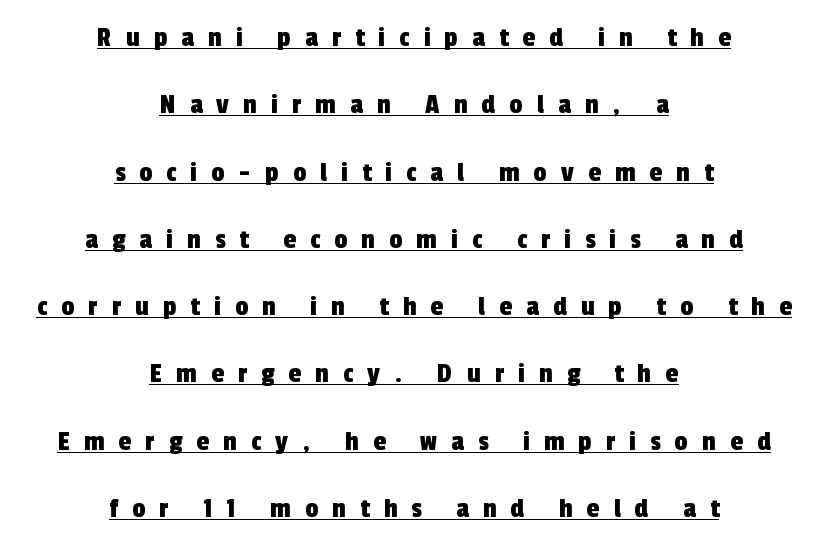
The image shows 29 px condensed sans-serif type; set centered, loose line spacing (2.32x), unusually wide letter spacing (+0.49 em), underlined; a medium x-height.
